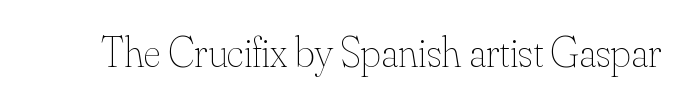
Here the designer chose a conventional face with non-uniform glyph widths. The type sits square on the baseline with zero lean. Think standard paragraph weight, or any step lighter than that. This rendering features lettering with no underline. In terms of letterspacing, this is plain default setting.
